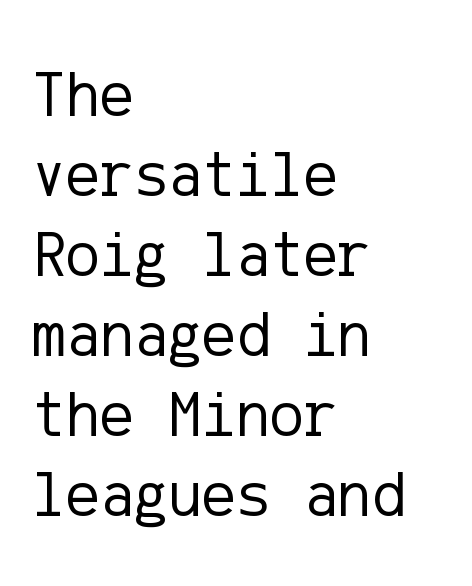
The image shows 64 px regular-weight sans-serif type, upright; set left-aligned, normal line spacing (1.25x), normal letter spacing, not underlined; low stroke contrast and a medium x-height.
